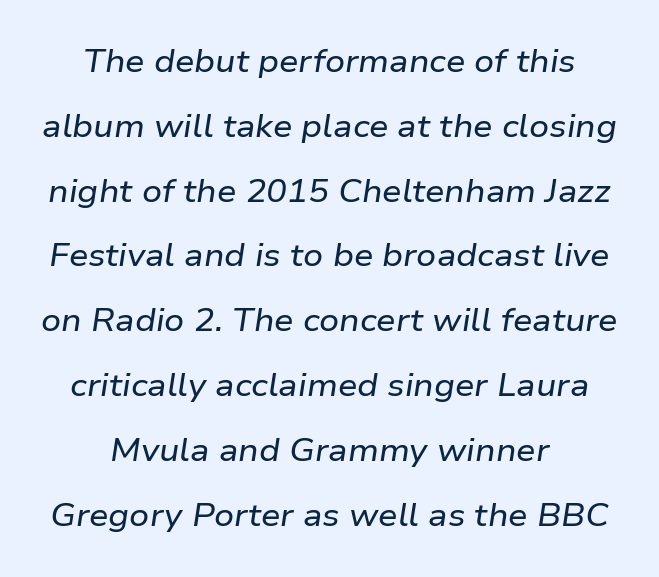
Letter spacing: default. The whole block is typeset with a tilt. Here the designer chose a conventional face with non-uniform glyph widths. The zone under the glyphs is completely vacant. You could fit nearly another row in the gap between these rows.
